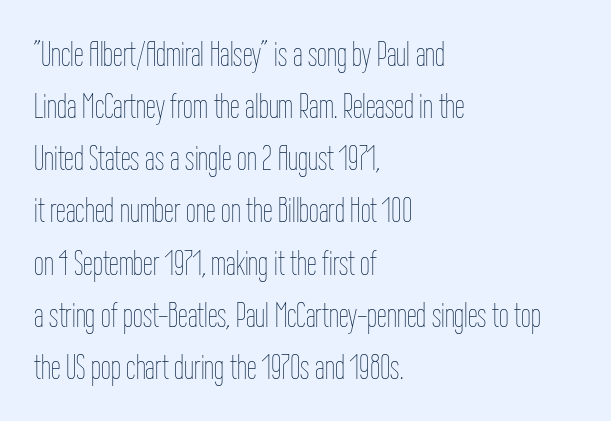
The image shows 35 px thin, condensed type, upright; set left-aligned, normal line spacing (1.49x), normal letter spacing, not underlined; low stroke contrast and a medium x-height.
